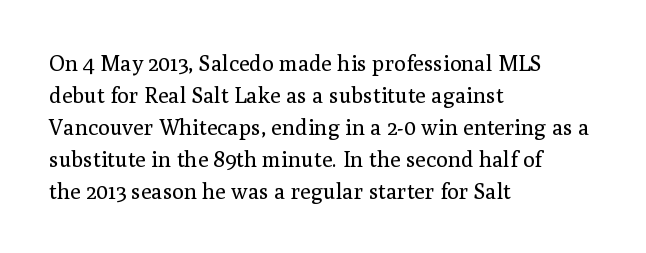
{"italic": "no", "bold": "no", "underline": "no", "align": "left", "line_spacing": "normal", "line_spacing_ratio": 1.45, "letter_spacing": "normal", "letter_spacing_em": 0.0, "glyph_px": 22}
